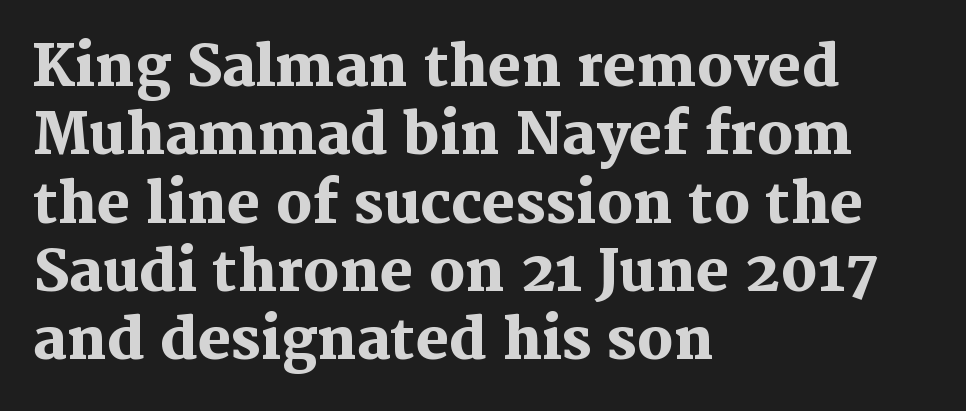
The image shows 56 px heavy serif type, upright; set left-aligned, line spacing 1.22x, normal letter spacing, not underlined; medium stroke contrast and a medium x-height.
